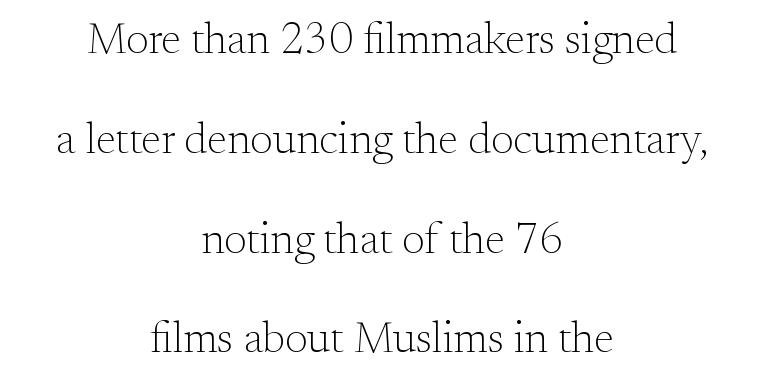
{"serif": "yes", "italic": "no", "bold": "no", "weight": "light", "width": "normal", "stroke_contrast": "medium", "x_height": "small", "monospaced": "no", "underline": "no", "align": "center", "line_spacing": "loose", "line_spacing_ratio": 2.32, "letter_spacing": "normal", "letter_spacing_em": 0.0, "glyph_px": 43}
